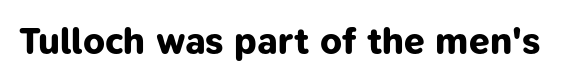
Is the type bold? Yes — the strokes are clearly thick and heavy. Short note: letters normally spaced. Note the varied advance widths — an 'i' is clearly narrower than an 'm'. Letterform terminals end flat and unadorned throughout the passage. Unmarked baselines from the first word to the last.
